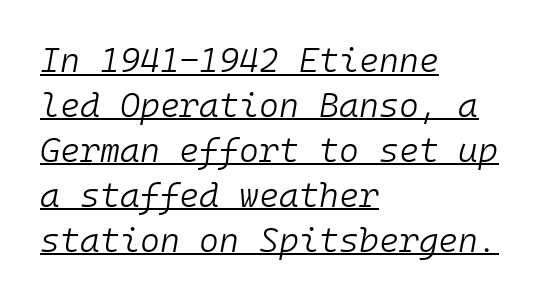
Tracking here is standard; glyphs follow each other at the usual distance. The letters march in equal steps, a hallmark of fixed-pitch type. The lines in this sample share a left origin and differ only in where they stop. The weight tops out at a normal text grade. The axis of the letterforms is tilted away from vertical. Quick note: underline on.
